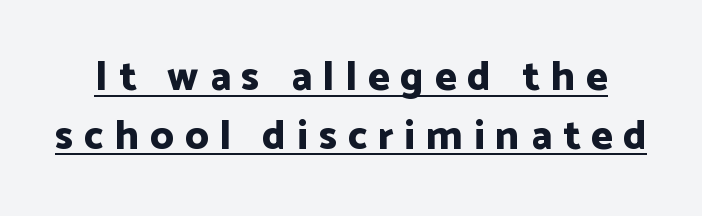
When letters stand straight like this, we call the style roman or upright. This sample has the flowing, uneven cadence of proportional lettering. The typesetter has applied underlining to the passage shown. Notice how descenders clear the ascenders below comfortably — that's standard leading. A sans-serif font was chosen for this passage. Inter-character spacing is expanded well beyond the font's built-in metrics.
